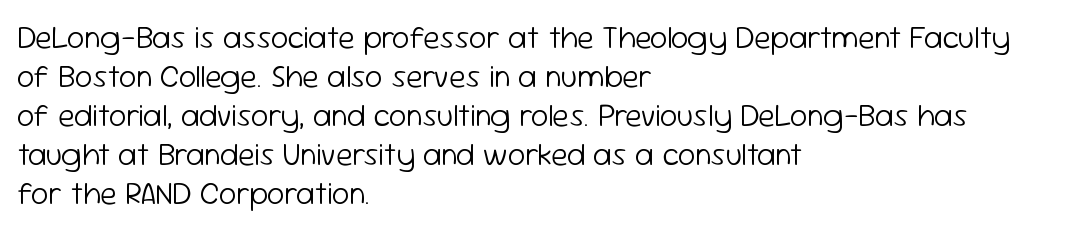
Q: Is the text bold? A: No.
Q: Is the text italic (slanted)? A: No, it is upright.
Q: Is the typeface a serif or a sans-serif typeface? A: Sans-serif.
Q: Is the text underlined? A: No.
Q: How is the paragraph aligned? A: Left-aligned.
Q: Is the spacing between letters normal or unusually wide? A: Normal.
Q: Is the spacing between lines tight, normal or loose? A: Normal.
Q: Width (condensed, normal, or wide)? A: Normal.
Q: Stroke contrast? A: Low.
Q: x-height? A: Medium.
Q: Monospaced? A: No.
